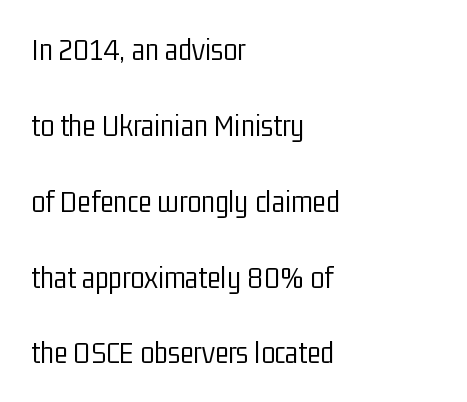
The image shows 32 px light, condensed sans-serif type, upright; set left-aligned, loose line spacing (2.37x), normal letter spacing, not underlined; low stroke contrast and a medium x-height.
